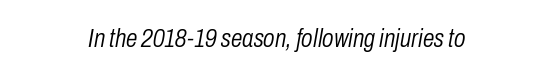
Q: Is the text bold? A: No.
Q: Is the text italic (slanted)? A: Yes, it leans right by about 10 degrees.
Q: Is the text underlined? A: No.
Q: How is the paragraph aligned? A: Centered.
Q: Is the spacing between letters normal or unusually wide? A: Normal.
